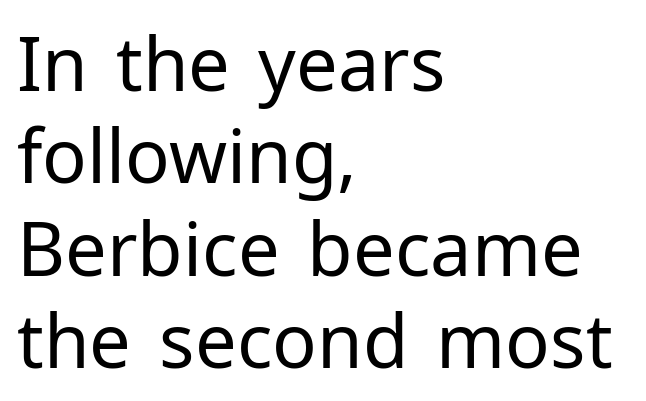
Q: Is the text bold? A: No.
Q: Is the text italic (slanted)? A: No, it is upright.
Q: Is the typeface a serif or a sans-serif typeface? A: Sans-serif.
Q: Is the text underlined? A: No.
Q: How is the paragraph aligned? A: Left-aligned.
Q: Is the spacing between letters normal or unusually wide? A: Normal.
Q: Is the spacing between lines tight, normal or loose? A: Normal.
Q: Width (condensed, normal, or wide)? A: Normal.
Q: Stroke contrast? A: Low.
Q: x-height? A: Medium.
Q: Monospaced? A: No.
